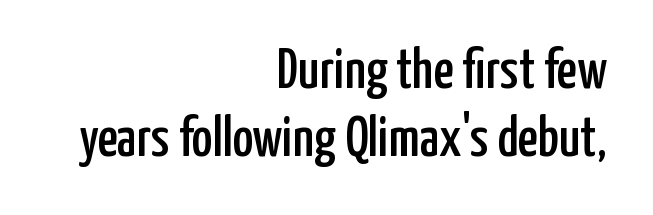
Does the copy run flush right? Yes — the right margin is perfectly even. Stroke terminals: plain, sans-serif. Check under the words: just untouched page. A roman cut, with each character standing at attention. You could not count columns in this text — the font is proportionally spaced. No extra tracking has been applied to these lines.
